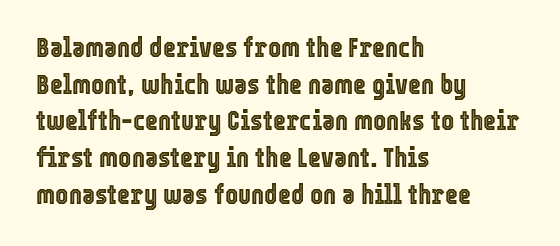
Is the block centered? No — it sits flush against the left margin. Words appear dense and cohesive because spacing is normal. These lines sit exactly where default settings would place them. Is this a fixed-width face? No — the glyphs have proportional, varying widths. Words float on clear page, feet unadorned.
